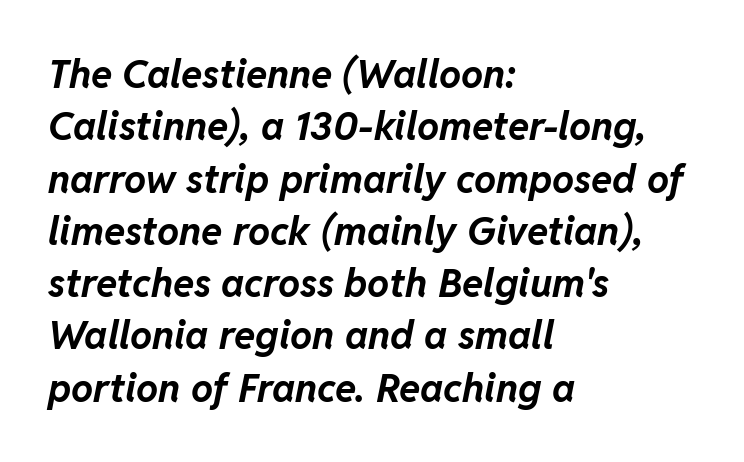
The line-height multiplier appears to be the usual default. The typesetter chose a ragged-right arrangement here. Spacing between characters is what you'd get straight out of the box. Proportional: the letters do not fall into vertical columns.
